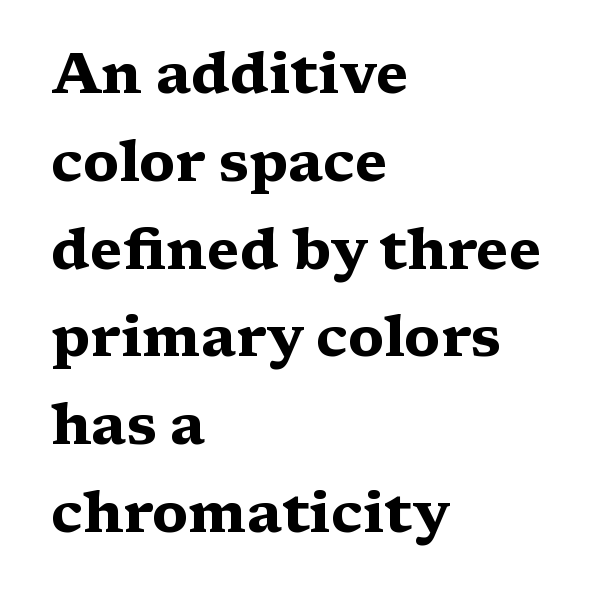
Caption: standard tracking, unaltered. Tall strokes in this sample are plumb rather than angled. The characters display serif detailing at their extremities. The baseline area is clear. Compared with an ordinary text face, these strokes are far heavier — a full bold. Baseline-to-baseline distance is the conventional proportion of letter height.
